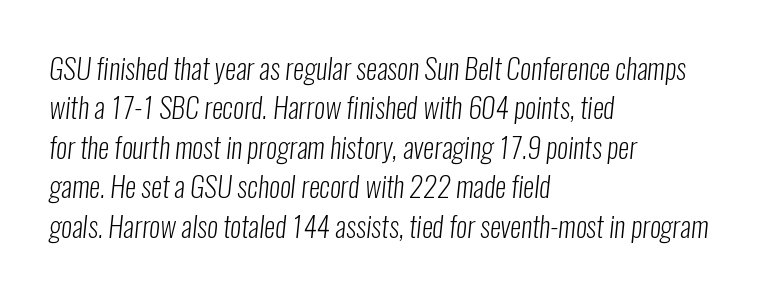
{"serif": "no", "bold": "no", "weight": "light", "width": "condensed", "stroke_contrast": "low", "x_height": "medium", "monospaced": "no", "underline": "no", "align": "left", "line_spacing": "normal", "line_spacing_ratio": 1.41, "letter_spacing": "normal", "letter_spacing_em": 0.0, "glyph_px": 28}
